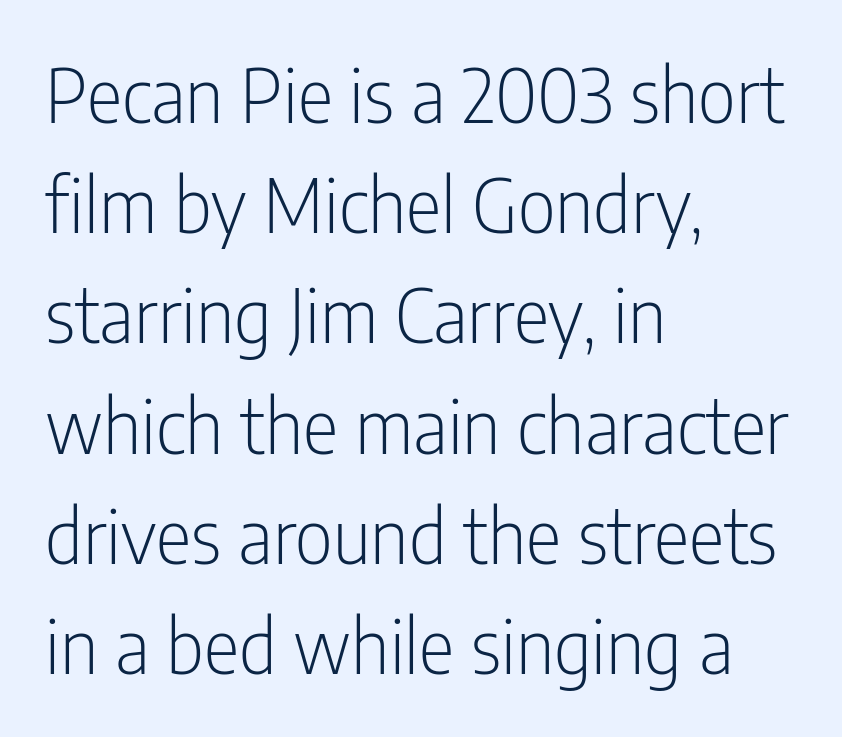
Q: Is the text bold? A: No.
Q: Is the text italic (slanted)? A: No, it is upright.
Q: Is the typeface a serif or a sans-serif typeface? A: Sans-serif.
Q: Is the text underlined? A: No.
Q: How is the paragraph aligned? A: Left-aligned.
Q: Is the spacing between letters normal or unusually wide? A: Normal.
Q: Is the spacing between lines tight, normal or loose? A: Normal.
Q: Width (condensed, normal, or wide)? A: Condensed.
Q: Stroke contrast? A: Low.
Q: x-height? A: Medium.
Q: Monospaced? A: No.
